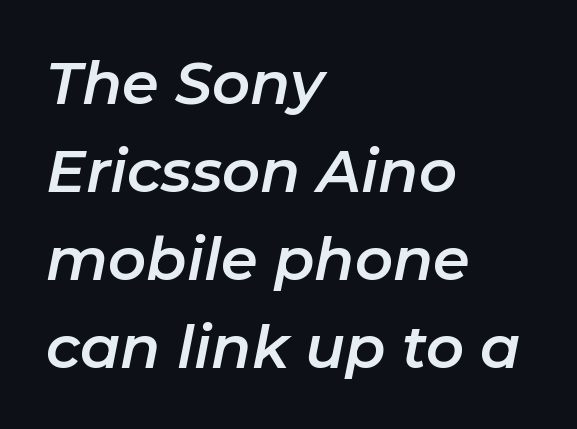
Quick note: italic. If you drew a ruler down the left edge, every line would touch it. Only glyphs here, with clear space below each row. Honestly, the row spacing looks completely unremarkable. Is this a fixed-width face? No — the glyphs have proportional, varying widths. Tracking here is standard; glyphs follow each other at the usual distance.
